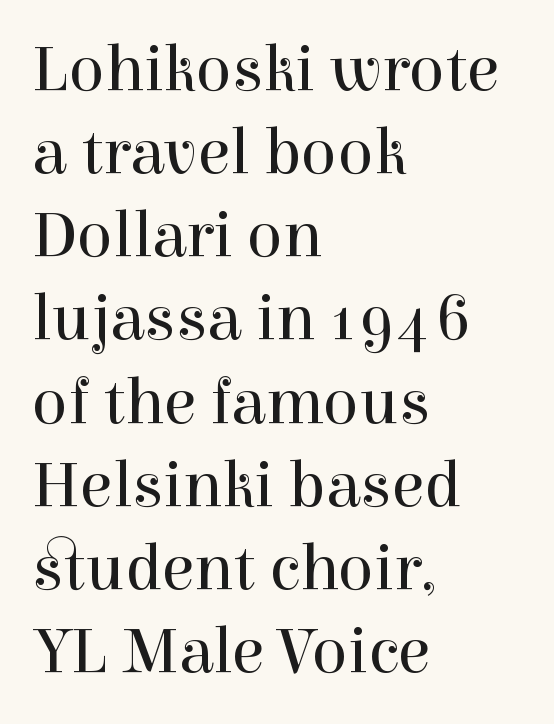
Think of a printed novel: that variable character pitch is what you see here. The leading is moderate, giving the passage an even texture. Honestly, the letter spacing is just normal — you wouldn't notice it. These lines stack with their left ends in a neat column. Unlike a clean sans, this face finishes its strokes with serifs. Rule under the text: the space is simply empty.
